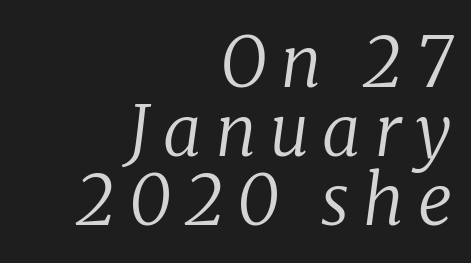
Q: Is the text bold? A: No.
Q: Is the text italic (slanted)? A: Yes, it leans right by about 8 degrees.
Q: Is the typeface a serif or a sans-serif typeface? A: Serif.
Q: Is the text underlined? A: No.
Q: How is the paragraph aligned? A: Right-aligned.
Q: Is the spacing between letters normal or unusually wide? A: Unusually wide.
Q: Is the spacing between lines tight, normal or loose? A: Tight.
Q: Width (condensed, normal, or wide)? A: Normal.
Q: Stroke contrast? A: Low.
Q: x-height? A: Medium.
Q: Monospaced? A: No.
